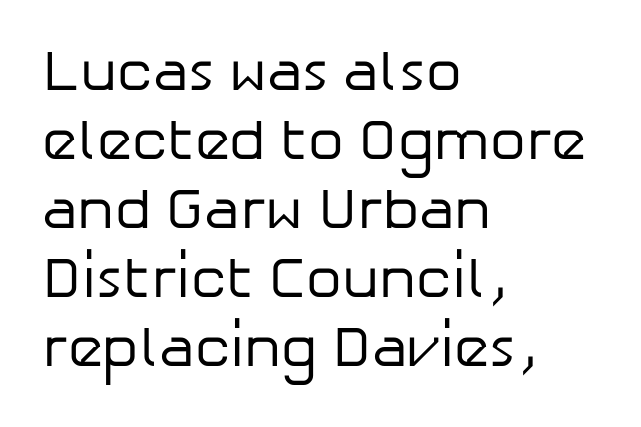
Spacing between characters is what you'd get straight out of the box. A typesetter would call this proportional, since set widths differ per character. I'd call this a sans setting — the letters go barefoot. Unlike italic type, these characters show no tilt at all.
